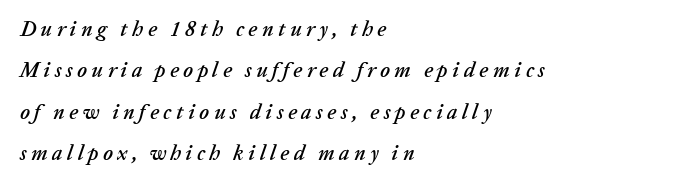
{"italic": "yes", "lean": "right", "slant_degrees": 20, "underline": "no", "align": "left", "line_spacing": "loose", "line_spacing_ratio": 1.97, "letter_spacing": "wide", "letter_spacing_em": 0.21, "glyph_px": 21}
